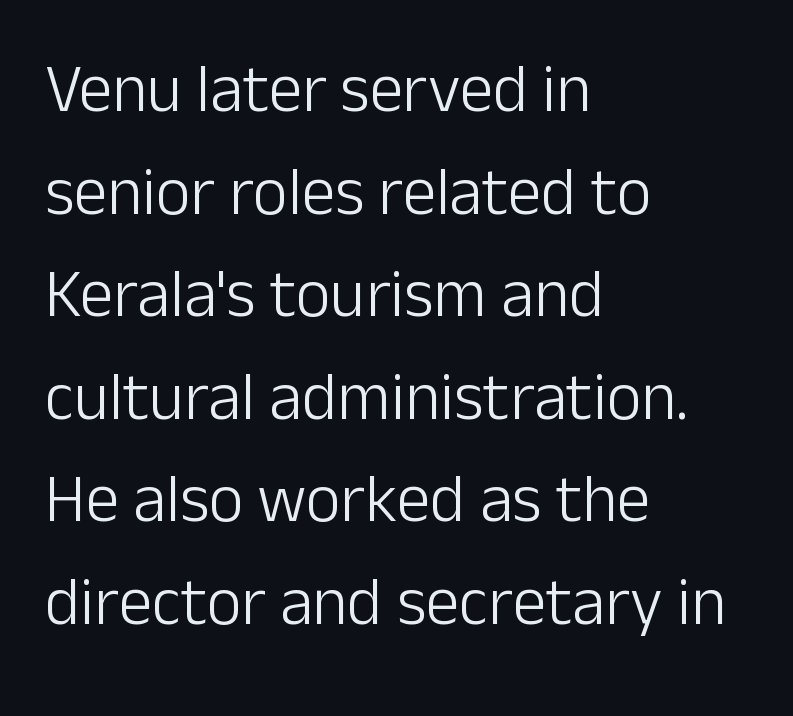
The image shows 67 px light sans-serif type, upright; set left-aligned, normal line spacing (1.53x), normal letter spacing, not underlined; low stroke contrast and a medium x-height.
